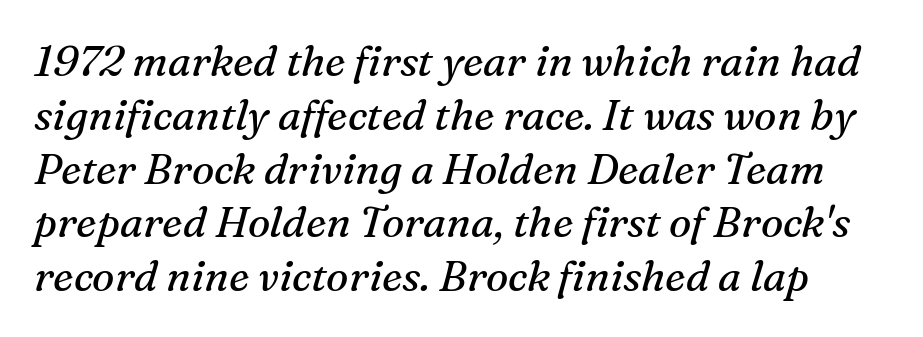
The line texture is even and compact thanks to regular tracking. Is the type slanted? Yes — the strokes lean at a clear angle. You can tell from the footed stems that serif type was used. The font sits on the lighter half of the weight spectrum, regular included. Beneath every word, the page is bare.
